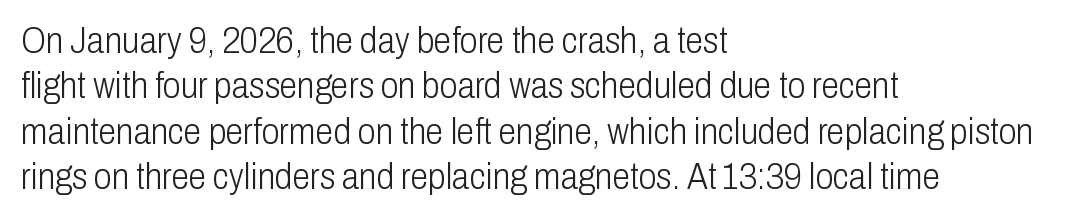
The image shows 36 px light, condensed sans-serif type, upright; set left-aligned, normal line spacing (1.26x), normal letter spacing, not underlined; low stroke contrast and a medium x-height.
